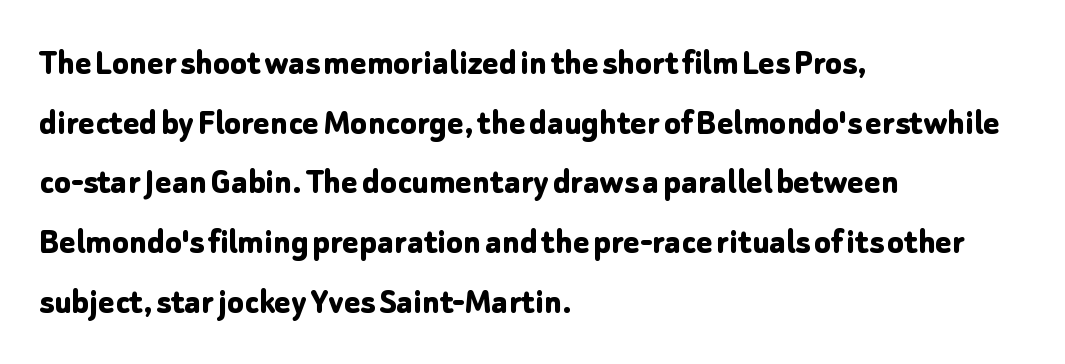
Q: Is the text bold? A: Yes.
Q: Is the text italic (slanted)? A: No, it is upright.
Q: Is the typeface a serif or a sans-serif typeface? A: Sans-serif.
Q: Is the text underlined? A: No.
Q: How is the paragraph aligned? A: Left-aligned.
Q: Is the spacing between letters normal or unusually wide? A: Normal.
Q: Is the spacing between lines tight, normal or loose? A: Normal.
Q: Width (condensed, normal, or wide)? A: Normal.
Q: Stroke contrast? A: Low.
Q: x-height? A: Medium.
Q: Monospaced? A: No.
